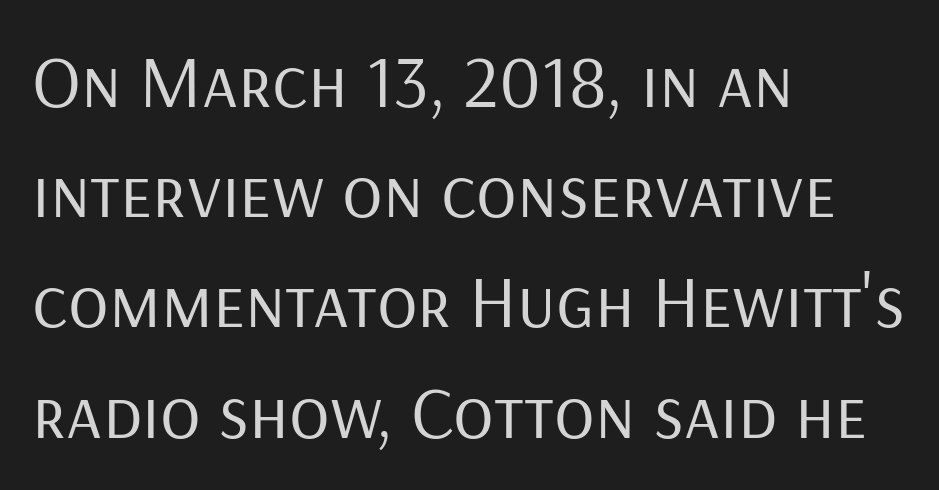
Q: Is the text bold? A: No.
Q: Is the text italic (slanted)? A: No, it is upright.
Q: Is the typeface a serif or a sans-serif typeface? A: Sans-serif.
Q: Is the text underlined? A: No.
Q: How is the paragraph aligned? A: Left-aligned.
Q: Is the spacing between letters normal or unusually wide? A: Normal.
Q: Is the spacing between lines tight, normal or loose? A: Normal.
Q: Width (condensed, normal, or wide)? A: Normal.
Q: Stroke contrast? A: Low.
Q: x-height? A: Medium.
Q: Monospaced? A: No.
